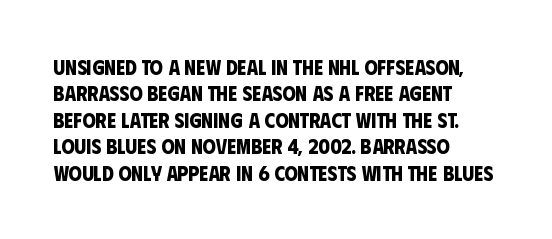
Q: Is the text bold? A: Yes.
Q: Is the text underlined? A: No.
Q: How is the paragraph aligned? A: Left-aligned.
Q: Is the spacing between letters normal or unusually wide? A: Normal.
Q: Is the spacing between lines tight, normal or loose? A: Normal.
